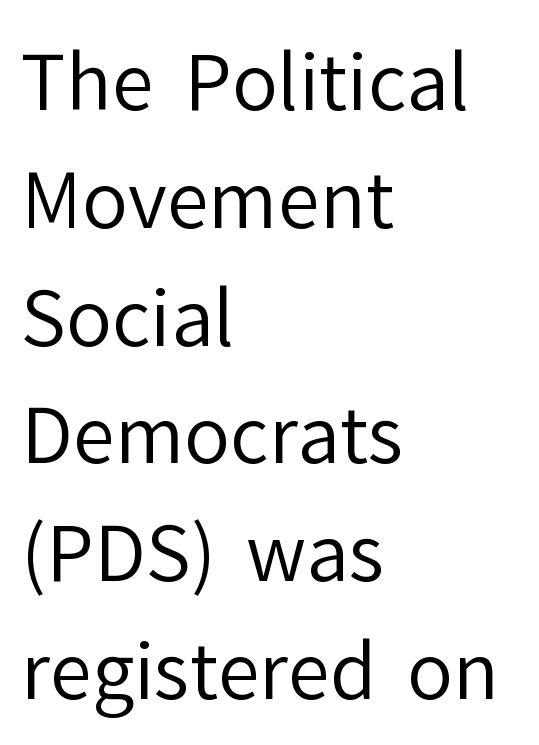
{"serif": "no", "italic": "no", "bold": "no", "weight": "regular", "width": "normal", "stroke_contrast": "low", "x_height": "medium", "monospaced": "no", "underline": "no", "align": "left", "line_spacing": "normal", "line_spacing_ratio": 1.55, "letter_spacing": "normal", "letter_spacing_em": 0.0, "glyph_px": 76}
